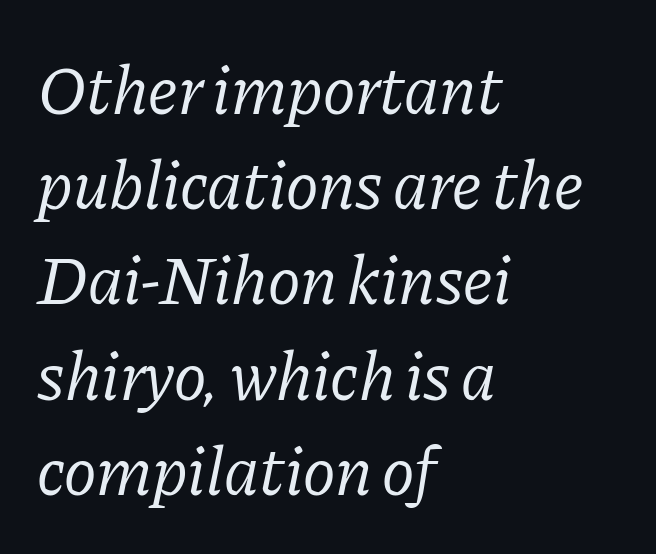
Q: Is the text bold? A: No.
Q: Is the text italic (slanted)? A: Yes, it leans right by about 11 degrees.
Q: Is the typeface a serif or a sans-serif typeface? A: Serif.
Q: Is the text underlined? A: No.
Q: How is the paragraph aligned? A: Left-aligned.
Q: Is the spacing between letters normal or unusually wide? A: Normal.
Q: Is the spacing between lines tight, normal or loose? A: Normal.
Q: Width (condensed, normal, or wide)? A: Normal.
Q: Stroke contrast? A: Low.
Q: x-height? A: Medium.
Q: Monospaced? A: No.
